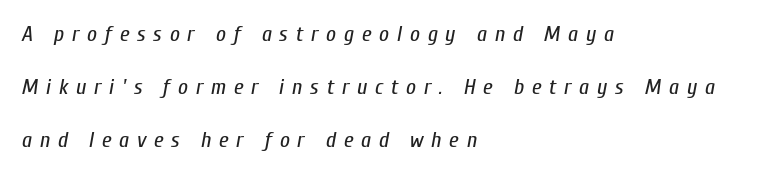
The letterforms stand isolated, each surrounded by extra space. Vertical stems look standard width or narrower in stroke. Type without underlining. The rendering uses a large line-height, opening up the rows. Yep, that's italic — everything's leaning.
